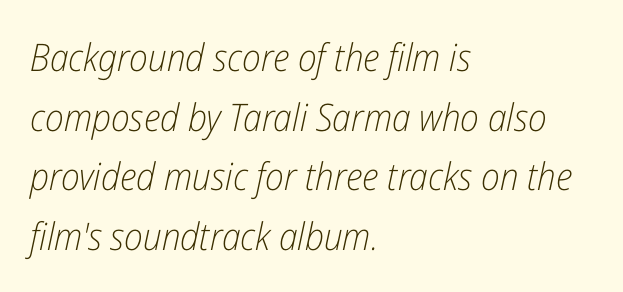
Leading matches the norm, producing a regular column. Where is the straight margin? On the left. Proportional: the letters do not fall into vertical columns. The font sits on the lighter half of the weight spectrum, regular included. Tracking value appears to be zero — textbook default spacing.
